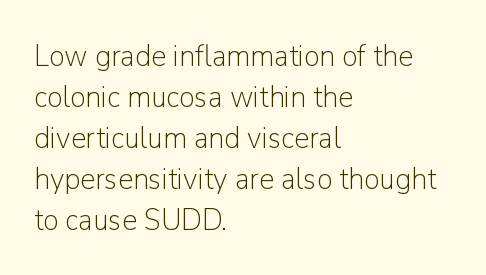
Rows of type keep a routine distance in the vertical direction. The type sits square on the baseline with zero lean. Stroke thickness stays within the range of a standard reading face or lighter. These lines are set flush left with a ragged right edge. Between one letter and the next there's only the usual sliver of space.
